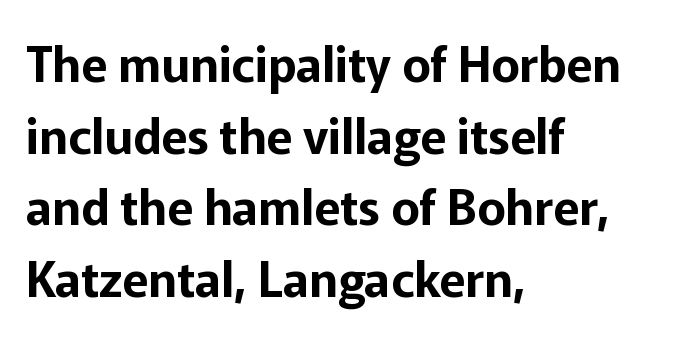
The image shows 48 px sans-serif type, upright; set left-aligned, normal line spacing (1.49x), normal letter spacing, not underlined; low stroke contrast and a medium x-height.
